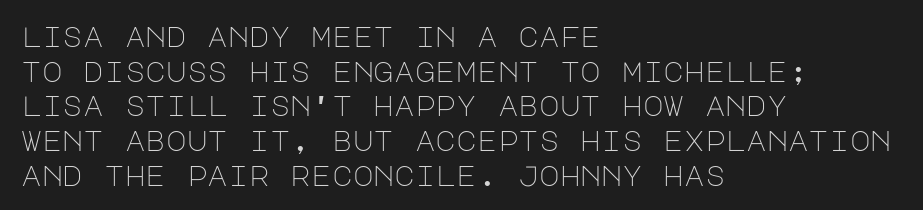
{"serif": "no", "italic": "no", "bold": "no", "weight": "light", "width": "normal", "stroke_contrast": "low", "x_height": "large", "underline": "no", "align": "left", "line_spacing_ratio": 1.24, "letter_spacing": "normal", "letter_spacing_em": 0.0, "glyph_px": 28}
